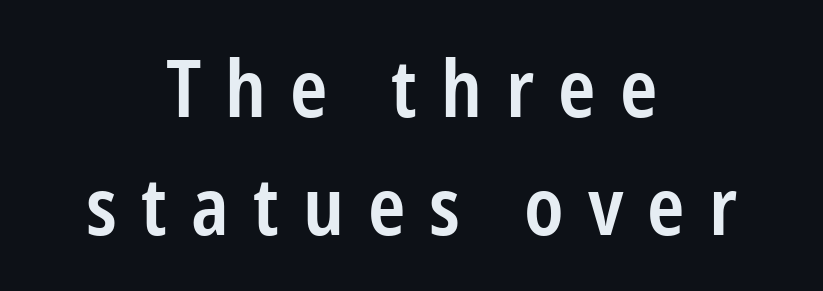
Q: Is the text bold? A: Semi-bold.
Q: Is the text italic (slanted)? A: No, it is upright.
Q: Is the typeface a serif or a sans-serif typeface? A: Sans-serif.
Q: Is the text underlined? A: No.
Q: How is the paragraph aligned? A: Centered.
Q: Is the spacing between letters normal or unusually wide? A: Unusually wide.
Q: Is the spacing between lines tight, normal or loose? A: Normal.
Q: Width (condensed, normal, or wide)? A: Condensed.
Q: Stroke contrast? A: Low.
Q: x-height? A: Medium.
Q: Monospaced? A: No.
